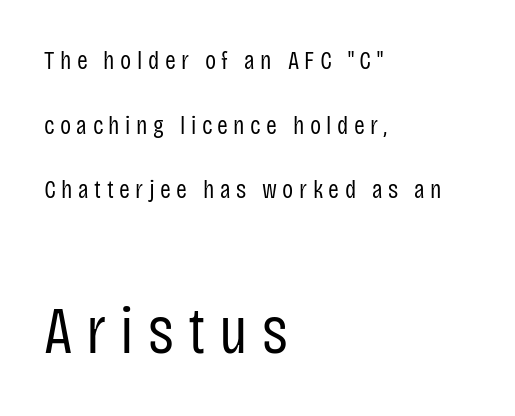
Q: Is the text bold? A: No.
Q: Is the text italic (slanted)? A: No, it is upright.
Q: Is the typeface a serif or a sans-serif typeface? A: Sans-serif.
Q: Is the text underlined? A: No.
Q: How is the paragraph aligned? A: Left-aligned.
Q: Is the spacing between letters normal or unusually wide? A: Unusually wide.
Q: Is the spacing between lines tight, normal or loose? A: Loose.
Q: Which block of text is set in a larger size, the first (top) or the second (bottom)? A: The second (bottom) one.
Q: Width (condensed, normal, or wide)? A: Condensed.
Q: Stroke contrast? A: Low.
Q: x-height? A: Large.
Q: Monospaced? A: No.
